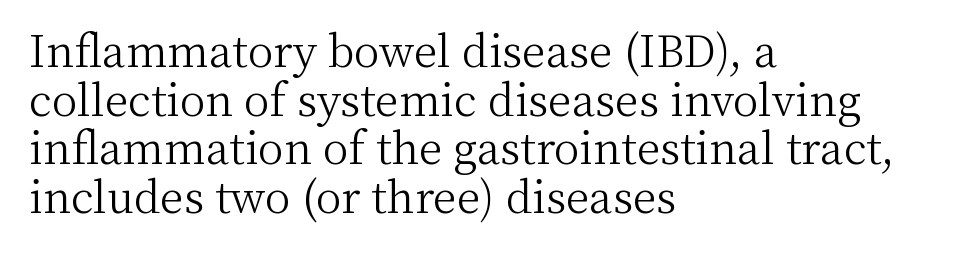
{"serif": "yes", "italic": "no", "bold": "no", "weight": "light", "width": "normal", "stroke_contrast": "medium", "x_height": "medium", "monospaced": "no", "underline": "no", "align": "left", "line_spacing": "tight", "line_spacing_ratio": 1.13, "letter_spacing": "normal", "letter_spacing_em": 0.0, "glyph_px": 43}
